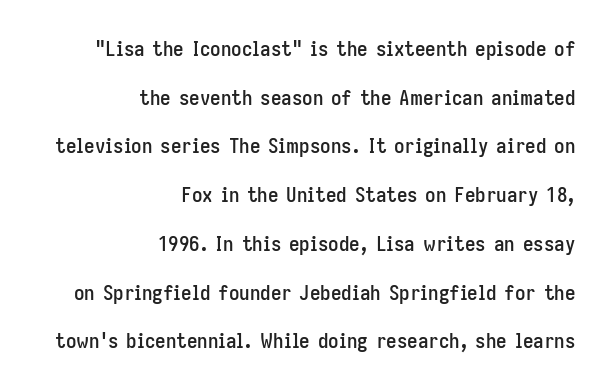
Glance below the letters and you will spot only blank space. Whoever set this chose breathing room over compactness in the vertical rhythm. Casual observation: everything's shoved over to the right. There is no visible air inserted between adjacent glyphs. The typography opts for an upright posture over an oblique one.
